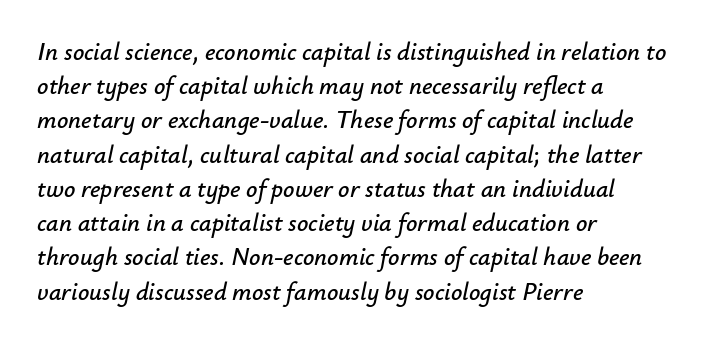
Q: Is the text italic (slanted)? A: Yes, it leans right by about 12 degrees.
Q: Is the text underlined? A: No.
Q: How is the paragraph aligned? A: Left-aligned.
Q: Is the spacing between letters normal or unusually wide? A: Normal.
Q: Is the spacing between lines tight, normal or loose? A: Normal.
